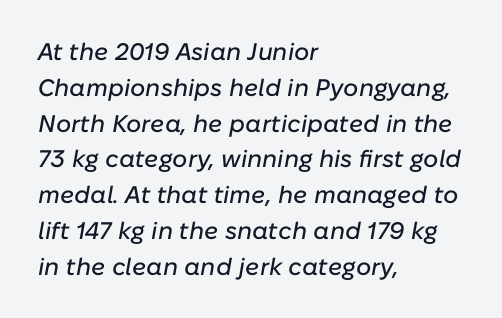
Q: Is the text italic (slanted)? A: Yes, it leans right by about 10 degrees.
Q: Is the text underlined? A: No.
Q: How is the paragraph aligned? A: Left-aligned.
Q: Is the spacing between letters normal or unusually wide? A: Normal.
Q: Is the spacing between lines tight, normal or loose? A: Normal.
